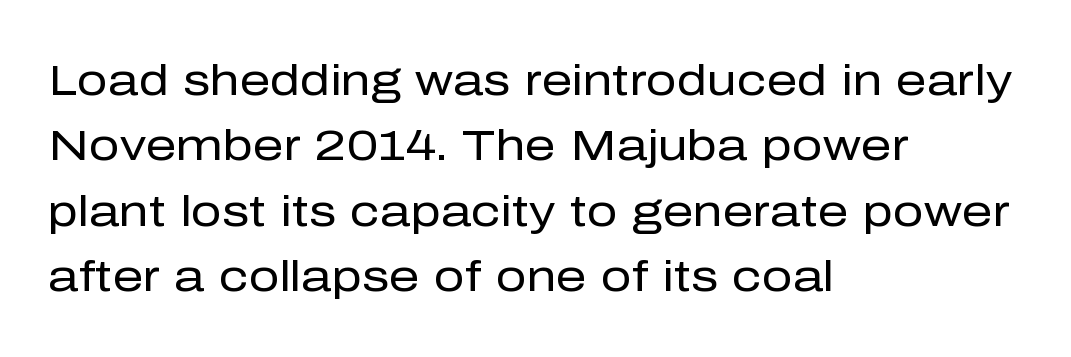
The image shows 43 px regular-weight sans-serif type, upright; set left-aligned, normal line spacing (1.52x), normal letter spacing, not underlined; low stroke contrast and a medium x-height.
